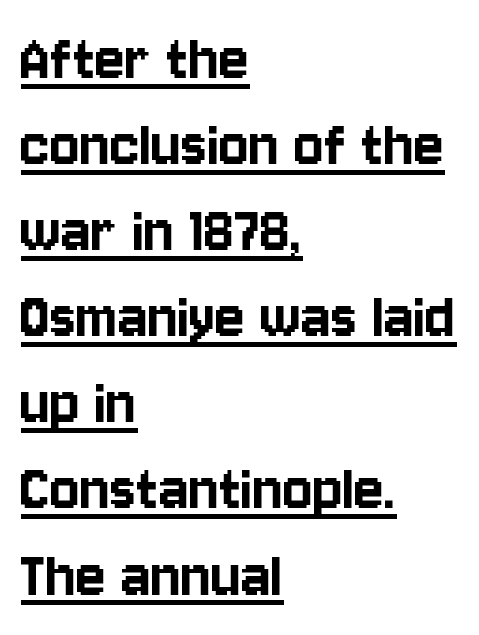
Has an underline been added? It has. If you drew a line through each stem, it would be perfectly vertical. Character widths vary here, with narrow letters taking less room than wide ones. The type family on display is of the sans-serif kind.
